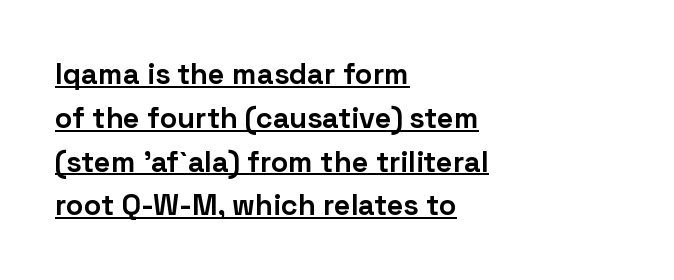
The image shows 29 px bold sans-serif type, upright; set left-aligned, normal line spacing (1.51x), normal letter spacing, underlined; low stroke contrast and a medium x-height.
